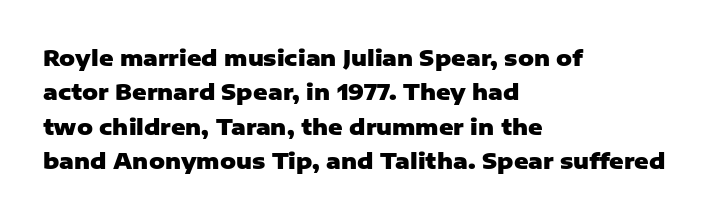
The image shows 22 px bold type, upright; set left-aligned, normal line spacing (1.56x), normal letter spacing, not underlined.
